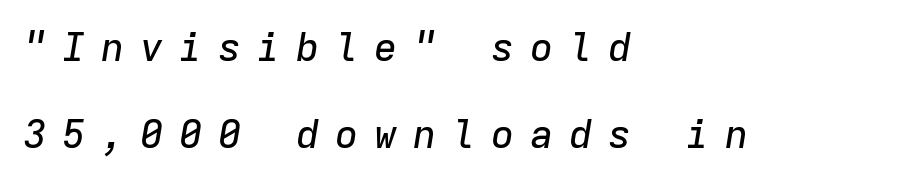
Q: Is the text italic (slanted)? A: Yes, it leans right by about 9 degrees.
Q: Is the text underlined? A: No.
Q: How is the paragraph aligned? A: Left-aligned.
Q: Is the spacing between letters normal or unusually wide? A: Unusually wide.
Q: Is the spacing between lines tight, normal or loose? A: Loose.
Q: Width (condensed, normal, or wide)? A: Normal.
Q: Stroke contrast? A: Low.
Q: x-height? A: Medium.
Q: Monospaced? A: Yes.
